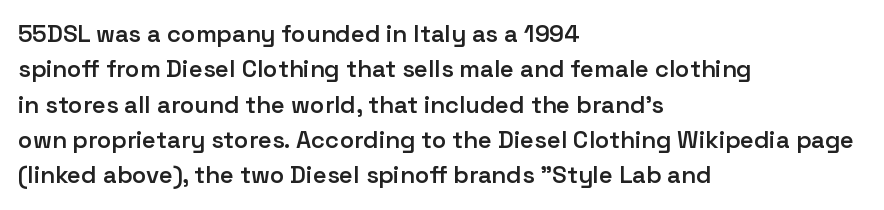
Q: Is the text bold? A: Semi-bold.
Q: Is the text italic (slanted)? A: No, it is upright.
Q: Is the text underlined? A: No.
Q: How is the paragraph aligned? A: Left-aligned.
Q: Is the spacing between letters normal or unusually wide? A: Normal.
Q: Is the spacing between lines tight, normal or loose? A: Normal.
